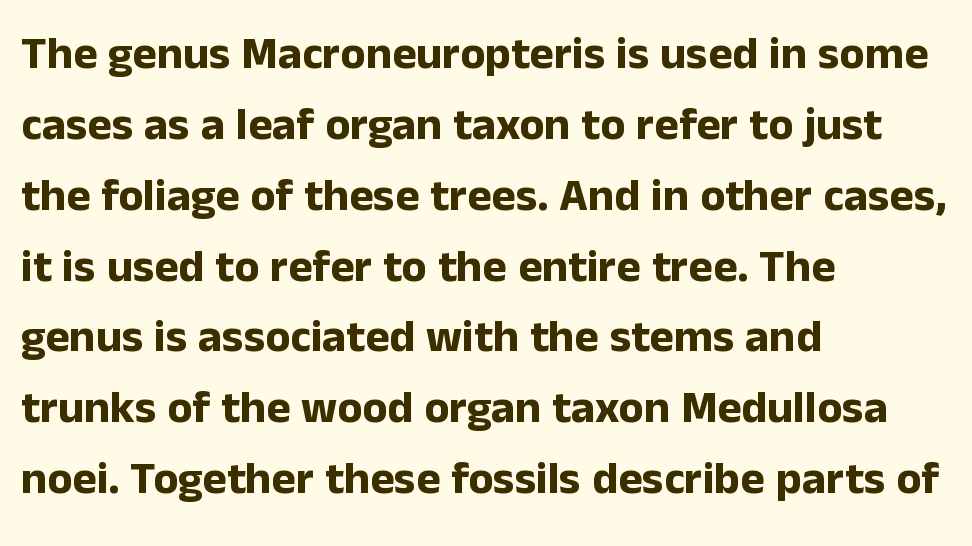
{"serif": "no", "italic": "no", "bold": "yes", "weight": "bold", "width": "normal", "stroke_contrast": "low", "x_height": "medium", "monospaced": "no", "underline": "no", "align": "left", "line_spacing": "normal", "line_spacing_ratio": 1.54, "letter_spacing": "normal", "letter_spacing_em": 0.0, "glyph_px": 46}
